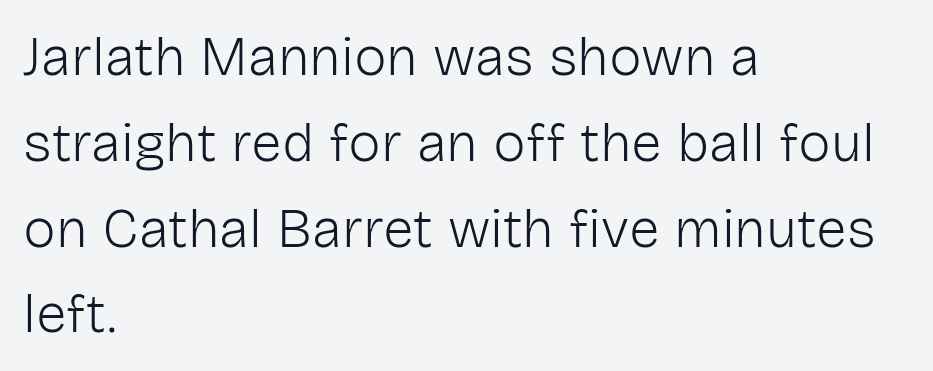
{"serif": "no", "italic": "no", "bold": "no", "weight": "light", "width": "normal", "stroke_contrast": "low", "x_height": "medium", "monospaced": "no", "underline": "no", "align": "left", "line_spacing": "normal", "line_spacing_ratio": 1.56, "letter_spacing": "normal", "letter_spacing_em": 0.0, "glyph_px": 55}
